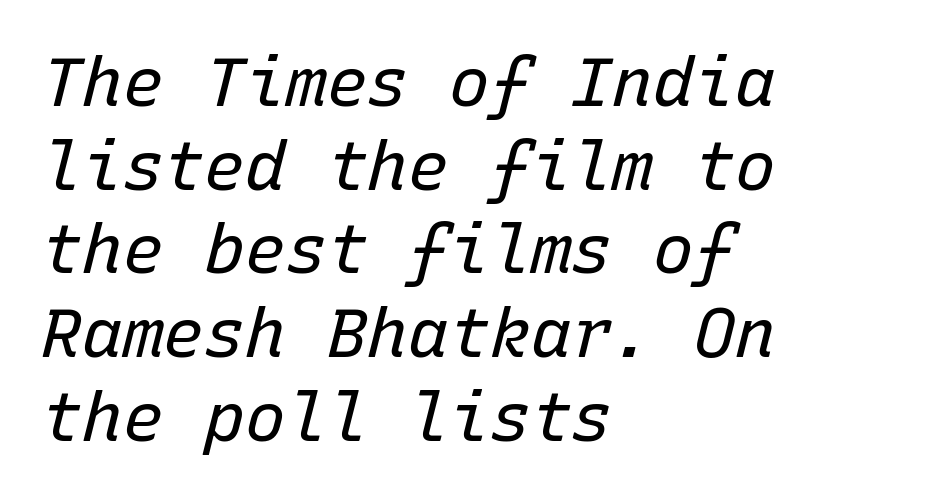
The face used here is monospaced, like something from a code editor. Tracking here is standard; glyphs follow each other at the usual distance. Type without underlining. No letter is thick-stroked: the sample isn't bold. Horizontal alignment here is leftward, the default for most running prose. When letters slant like this, we call the style italic.
